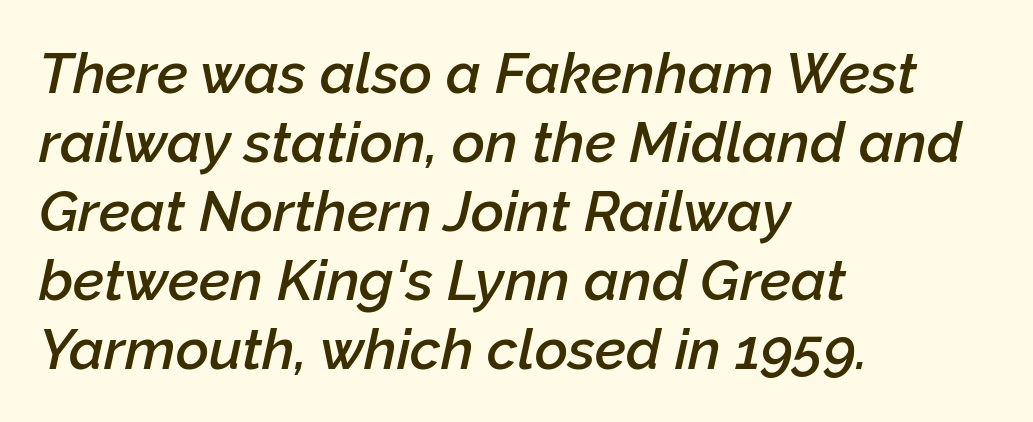
The image shows 57 px semibold type, italic (leaning right); set left-aligned, line spacing 1.21x, normal letter spacing, not underlined; low stroke contrast and a medium x-height.
